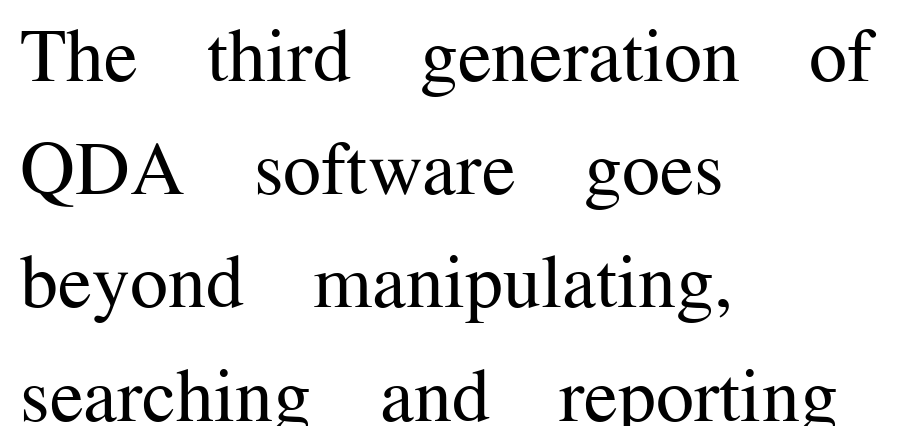
The image shows 76 px regular-weight serif type, upright; set left-aligned, normal line spacing (1.49x), normal letter spacing, not underlined; medium stroke contrast and a medium x-height.
